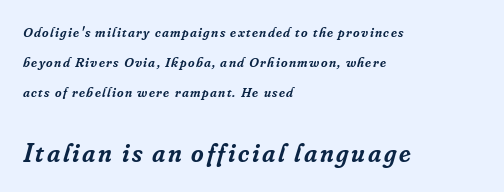
Q: Is the text bold? A: Semi-bold.
Q: Is the text italic (slanted)? A: Yes, it leans right by about 16 degrees.
Q: Is the text underlined? A: No.
Q: How is the paragraph aligned? A: Left-aligned.
Q: Is the spacing between lines tight, normal or loose? A: Loose.
Q: Which block of text is set in a larger size, the first (top) or the second (bottom)? A: The second (bottom) one.
